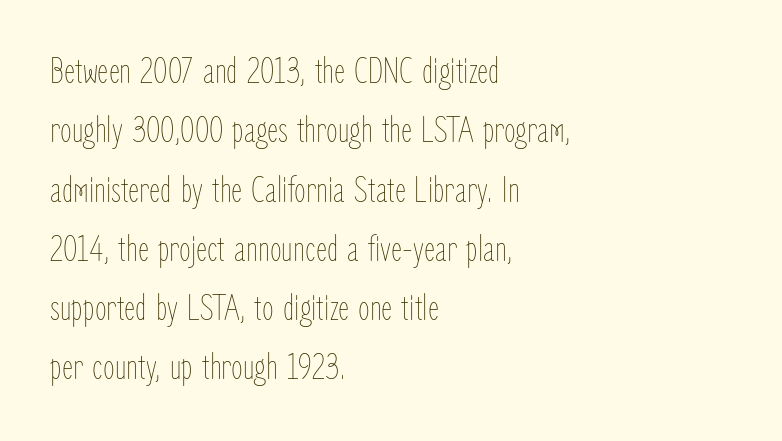
Descenders hang freely into open space. Think standard paragraph weight, or any step lighter than that. The horizontal fit of the characters is conventional and even. Each letter keeps its own natural width here, so spacing adapts to shape. Compared with a centered layout, this one pins lines to the left instead. Each new line begins a customary step beneath the previous one.
